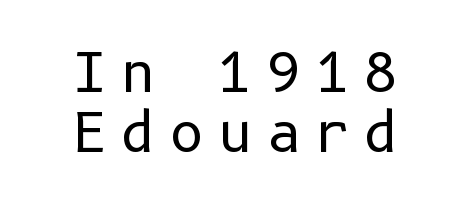
Unlike italic type, these characters show no tilt at all. Does the type have serifs? No, each stem ends abruptly. A typesetter would call this leading minimal, almost set solid. Caption: face not bold, strokes unweighted. There is plenty of visible air inserted between adjacent glyphs.
